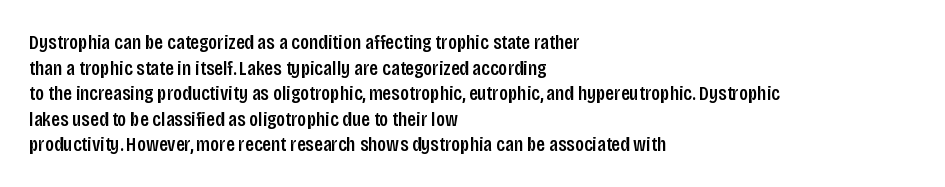
Line beginnings align vertically; line endings do not. Posture: vertical. A typesetter would call this zero additional tracking. The baseline area is clear.
